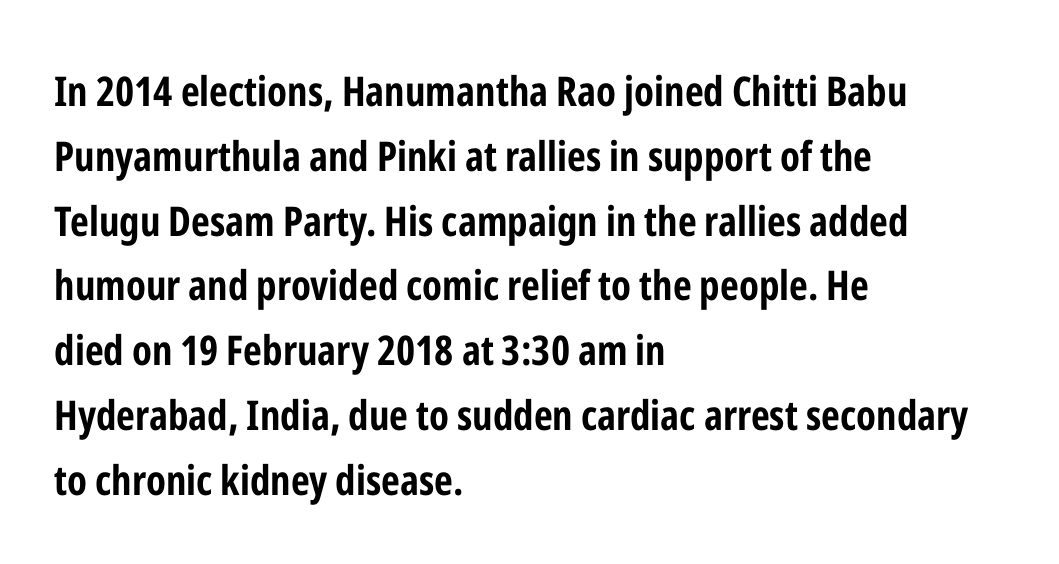
{"serif": "no", "italic": "no", "bold": "yes", "weight": "bold", "width": "condensed", "stroke_contrast": "low", "x_height": "medium", "monospaced": "no", "underline": "no", "align": "left", "line_spacing": "normal", "line_spacing_ratio": 1.58, "letter_spacing": "normal", "letter_spacing_em": 0.0, "glyph_px": 41}
